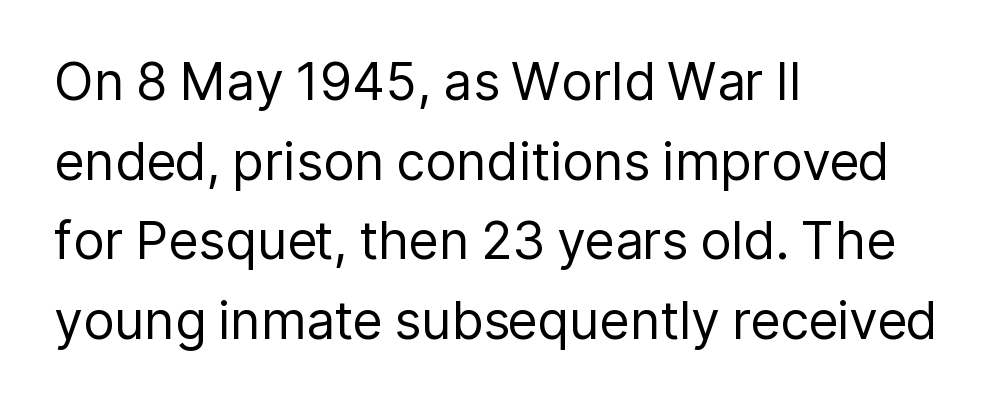
{"serif": "no", "italic": "no", "bold": "no", "weight": "regular", "width": "normal", "stroke_contrast": "low", "x_height": "medium", "monospaced": "no", "underline": "no", "align": "left", "line_spacing": "normal", "line_spacing_ratio": 1.53, "letter_spacing": "normal", "letter_spacing_em": 0.0, "glyph_px": 52}
